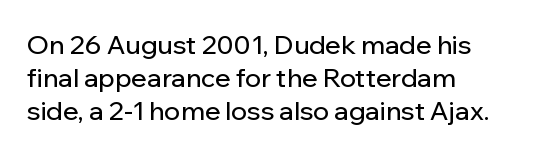
Each new line begins a customary step beneath the previous one. The passage shown is not underscored anywhere. Unlike italic type, these characters show no tilt at all. Casual observation: everything's shoved over to the left.
